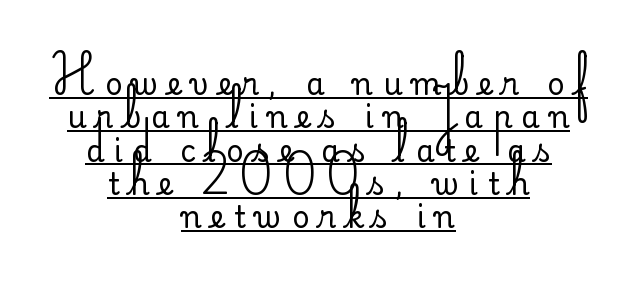
The passage shown is typed in a proportional face where columns would drift. Vertically, the passage feels compressed, each row crowding the next. The whitespace from short lines is split evenly between both sides. This sample uses a sans-serif face. Observe the wide spacing: letters keep a clear distance from each other.
